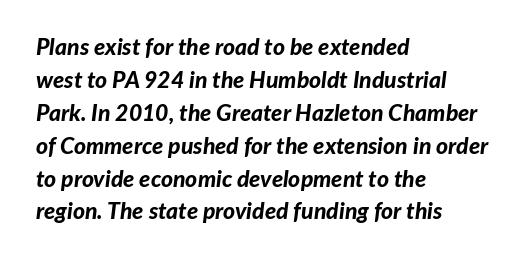
{"italic": "yes", "lean": "right", "slant_degrees": 7, "bold": "yes", "underline": "no", "align": "left", "line_spacing": "normal", "line_spacing_ratio": 1.43, "letter_spacing": "normal", "letter_spacing_em": 0.0, "glyph_px": 23}
